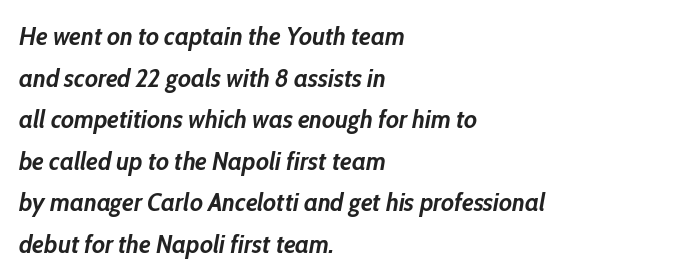
The rendering keeps characters at their native spacing. Any mark beneath the type? The region is blank. All the whitespace from short lines collects on the right. Plenty of ink on the page — the face is bold.
